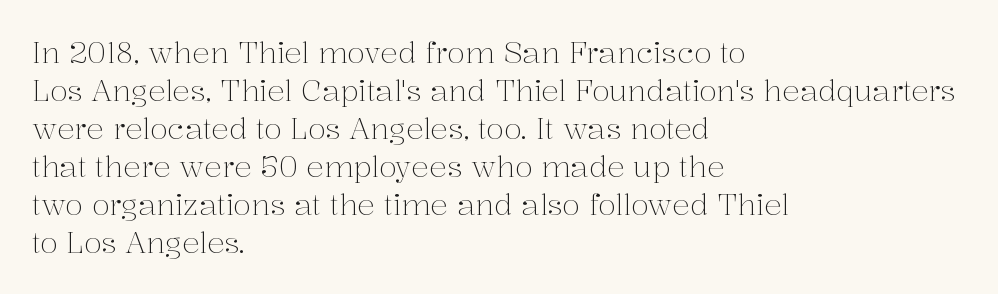
Q: Is the text bold? A: No.
Q: Is the text italic (slanted)? A: No, it is upright.
Q: Is the typeface a serif or a sans-serif typeface? A: Serif.
Q: Is the text underlined? A: No.
Q: How is the paragraph aligned? A: Left-aligned.
Q: Is the spacing between letters normal or unusually wide? A: Normal.
Q: Is the spacing between lines tight, normal or loose? A: Normal.
Q: Width (condensed, normal, or wide)? A: Normal.
Q: Stroke contrast? A: Medium.
Q: x-height? A: Medium.
Q: Monospaced? A: No.
